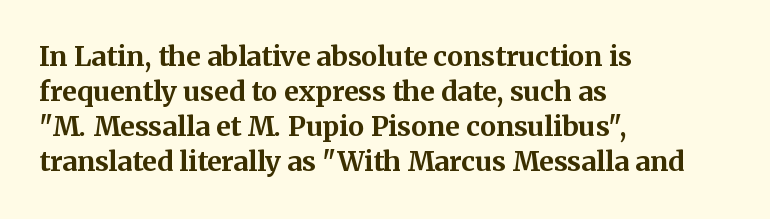
The image shows 27 px bold type, upright; set left-aligned, normal line spacing (1.3x), normal letter spacing, not underlined.
